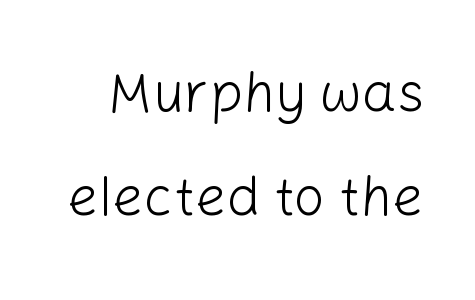
The font sits on the lighter half of the weight spectrum, regular included. Italic? Not at all — the glyphs are vertical. These lines are composed in type without serifs. Spacing verdict: proportional, widths tailored to each character.
